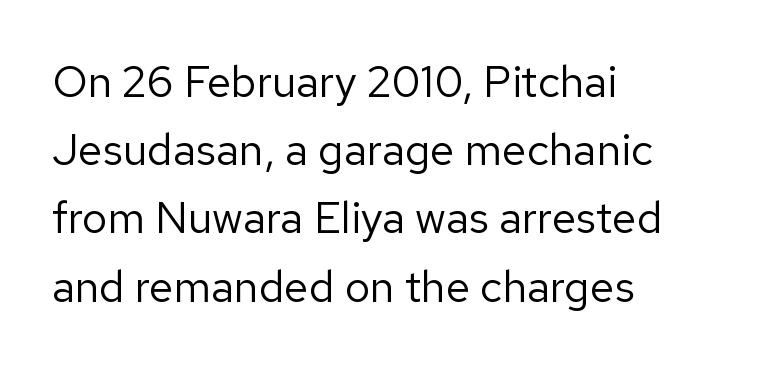
The type family on display is of the sans-serif kind. Honestly, there is no underline to notice here at all. Looks like regular typesetting: each glyph gets only the width it needs. The lettering stays uniformly vertical, giving the passage a roman look. What's the leading like? Ordinary, nothing unusual.
